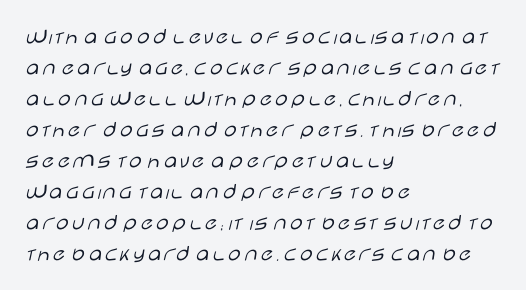
Q: Is the text bold? A: No.
Q: Is the text italic (slanted)? A: Yes.
Q: Is the text underlined? A: No.
Q: How is the paragraph aligned? A: Left-aligned.
Q: Is the spacing between letters normal or unusually wide? A: Normal.
Q: Is the spacing between lines tight, normal or loose? A: Normal.
